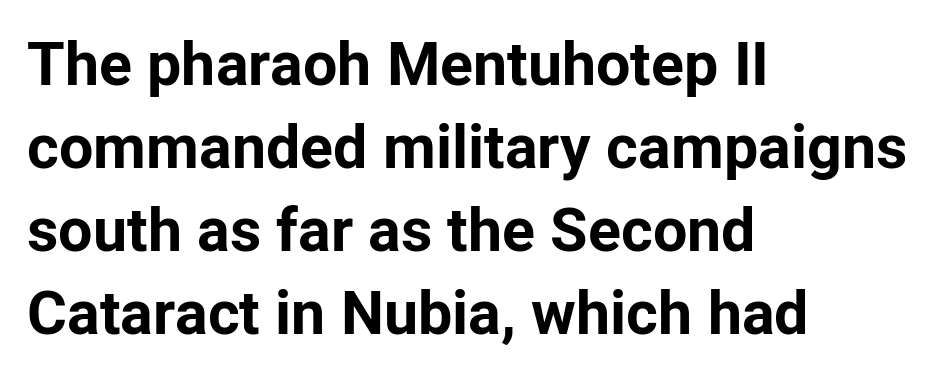
Q: Is the text bold? A: Yes.
Q: Is the text italic (slanted)? A: No, it is upright.
Q: Is the typeface a serif or a sans-serif typeface? A: Sans-serif.
Q: Is the text underlined? A: No.
Q: How is the paragraph aligned? A: Left-aligned.
Q: Is the spacing between letters normal or unusually wide? A: Normal.
Q: Is the spacing between lines tight, normal or loose? A: Normal.
Q: Width (condensed, normal, or wide)? A: Normal.
Q: Stroke contrast? A: Low.
Q: x-height? A: Medium.
Q: Monospaced? A: No.
